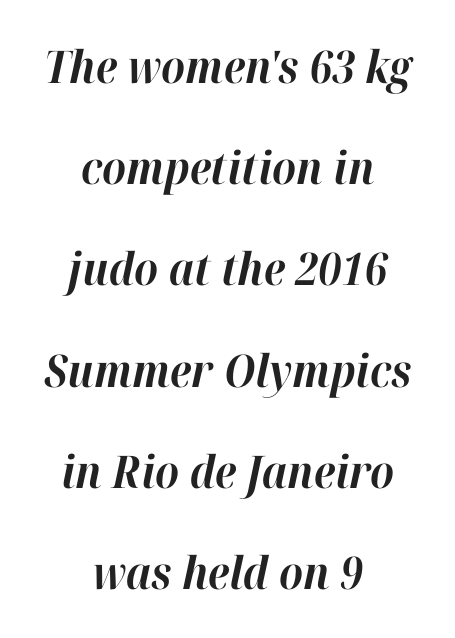
Q: Is the text bold? A: Yes.
Q: Is the text italic (slanted)? A: Yes, it leans right by about 12 degrees.
Q: Is the text underlined? A: No.
Q: How is the paragraph aligned? A: Centered.
Q: Is the spacing between letters normal or unusually wide? A: Normal.
Q: Is the spacing between lines tight, normal or loose? A: Loose.
Q: Width (condensed, normal, or wide)? A: Normal.
Q: Stroke contrast? A: High.
Q: x-height? A: Medium.
Q: Monospaced? A: No.
